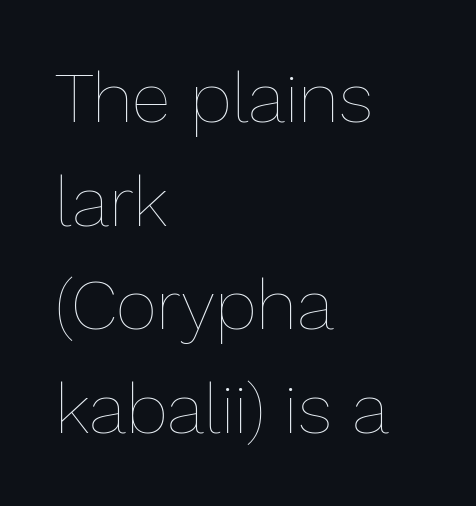
{"italic": "no", "bold": "no", "weight": "thin", "width": "normal", "stroke_contrast": "low", "x_height": "medium", "monospaced": "no", "underline": "no", "align": "left", "line_spacing": "normal", "line_spacing_ratio": 1.46, "letter_spacing": "normal", "letter_spacing_em": 0.0, "glyph_px": 71}
